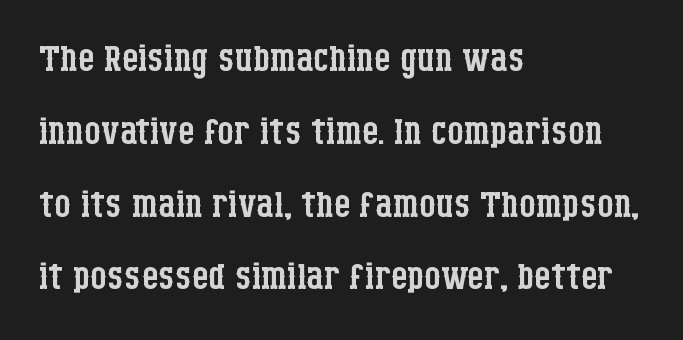
{"serif": "yes", "italic": "no", "bold": "no", "weight": "regular", "width": "condensed", "stroke_contrast": "low", "x_height": "large", "monospaced": "no", "underline": "no", "align": "left", "line_spacing": "normal", "line_spacing_ratio": 1.4, "letter_spacing": "normal", "letter_spacing_em": 0.0, "glyph_px": 52}
